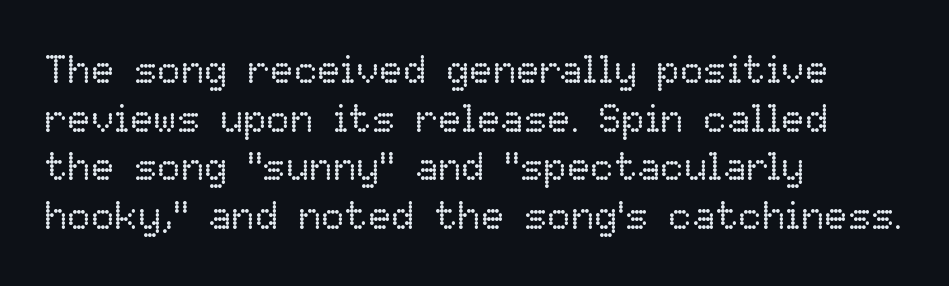
Spacing between characters is what you'd get straight out of the box. The area under the type is left untouched. This sample is left-justified, so line endings fall wherever the words run out. A typesetter would call this proportional, since set widths differ per character.
